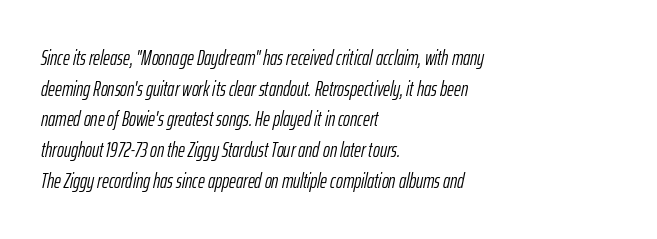
Q: Is the text bold? A: No.
Q: Is the text italic (slanted)? A: Yes, it leans right by about 12 degrees.
Q: Is the text underlined? A: No.
Q: How is the paragraph aligned? A: Left-aligned.
Q: Is the spacing between letters normal or unusually wide? A: Normal.
Q: Is the spacing between lines tight, normal or loose? A: Normal.
